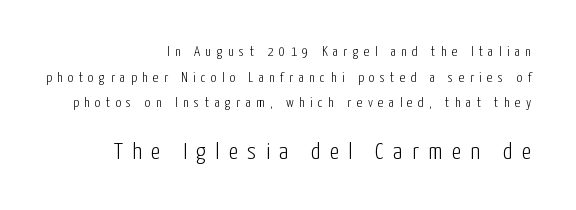
The image shows 24 px text type, upright; set right-aligned, line spacing 1.83x, unusually wide letter spacing (+0.39 em), not underlined; the second (bottom) block is 1.71x larger.
